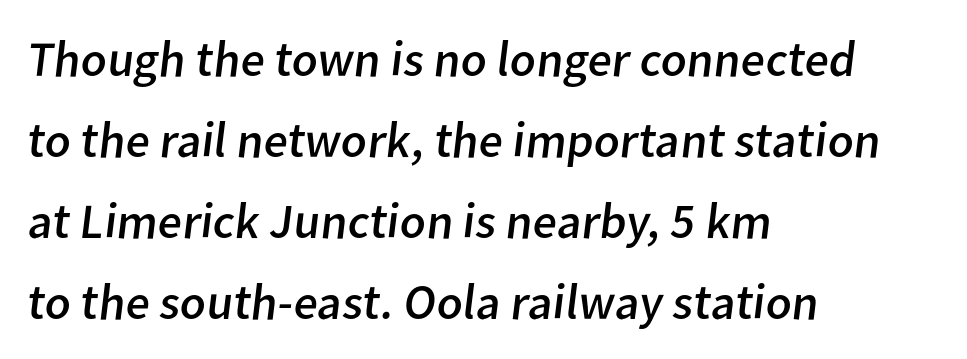
Q: Is the text bold? A: No.
Q: Is the typeface a serif or a sans-serif typeface? A: Sans-serif.
Q: Is the text underlined? A: No.
Q: How is the paragraph aligned? A: Left-aligned.
Q: Is the spacing between letters normal or unusually wide? A: Normal.
Q: Is the spacing between lines tight, normal or loose? A: Normal.
Q: Width (condensed, normal, or wide)? A: Normal.
Q: Stroke contrast? A: Low.
Q: x-height? A: Medium.
Q: Monospaced? A: No.
